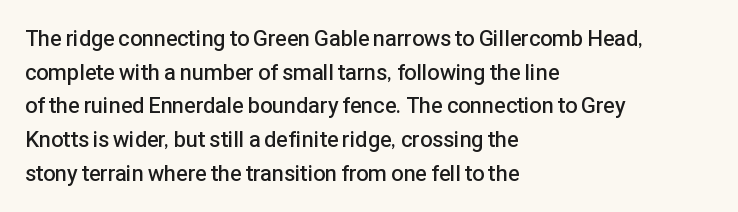
The image shows 22 px text type, upright; set left-aligned, normal line spacing (1.53x), normal letter spacing, not underlined.
